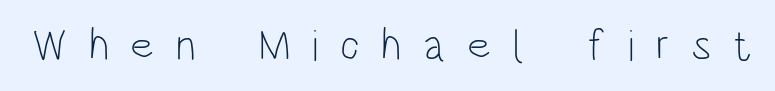
Q: Is the text bold? A: No.
Q: Is the text italic (slanted)? A: No, it is upright.
Q: Is the typeface a serif or a sans-serif typeface? A: Sans-serif.
Q: Is the text underlined? A: No.
Q: Is the spacing between letters normal or unusually wide? A: Unusually wide.
Q: Width (condensed, normal, or wide)? A: Condensed.
Q: Stroke contrast? A: Low.
Q: x-height? A: Large.
Q: Monospaced? A: No.
